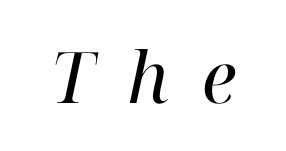
Check where the strokes stop: tiny serifs finish them off. Tracking here is generous; glyphs stand well apart from one another. Think of a printed novel: that variable character pitch is what you see here. The space beneath each line is pristine and unruled.
